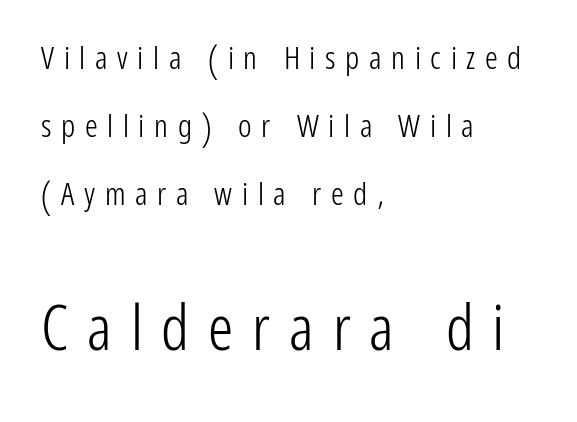
Weight: in the light-to-regular range. The baseline area is clear. The vertical gap from one line to the next is large. I'd call this a sans setting — the letters go barefoot.
